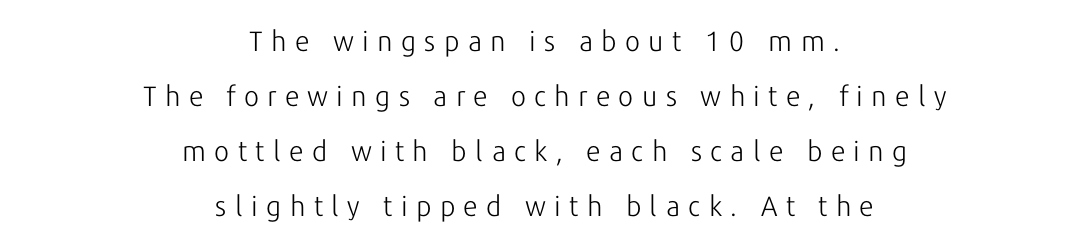
{"serif": "no", "italic": "no", "bold": "no", "weight": "light", "width": "normal", "stroke_contrast": "low", "x_height": "medium", "monospaced": "no", "underline": "no", "align": "center", "line_spacing": "loose", "line_spacing_ratio": 1.96, "letter_spacing": "wide", "letter_spacing_em": 0.3, "glyph_px": 28}
